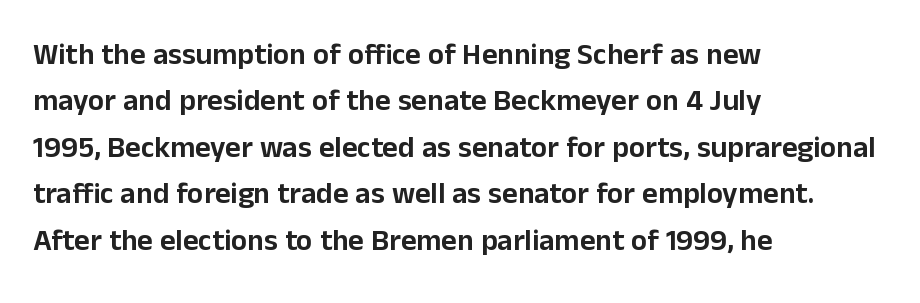
Q: Is the text italic (slanted)? A: No, it is upright.
Q: Is the typeface a serif or a sans-serif typeface? A: Sans-serif.
Q: Is the text underlined? A: No.
Q: How is the paragraph aligned? A: Left-aligned.
Q: Is the spacing between letters normal or unusually wide? A: Normal.
Q: Is the spacing between lines tight, normal or loose? A: Normal.
Q: Width (condensed, normal, or wide)? A: Normal.
Q: Stroke contrast? A: Low.
Q: x-height? A: Medium.
Q: Monospaced? A: No.
